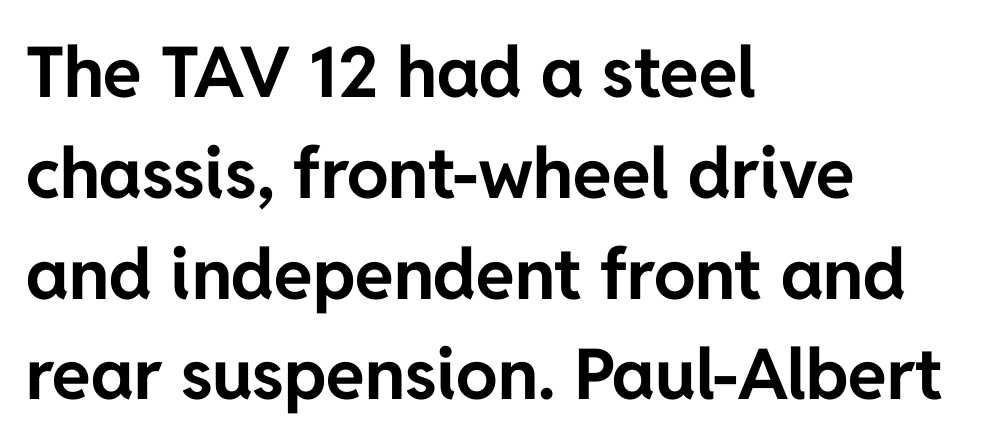
The image shows 70 px bold sans-serif type, upright; set left-aligned, normal line spacing (1.44x), normal letter spacing, not underlined; low stroke contrast and a medium x-height.
